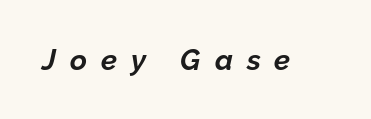
{"italic": "yes", "lean": "right", "slant_degrees": 12, "bold": "yes", "weight": "bold", "width": "normal", "stroke_contrast": "low", "x_height": "medium", "monospaced": "no", "underline": "no", "letter_spacing": "wide", "letter_spacing_em": 0.48, "glyph_px": 29}
